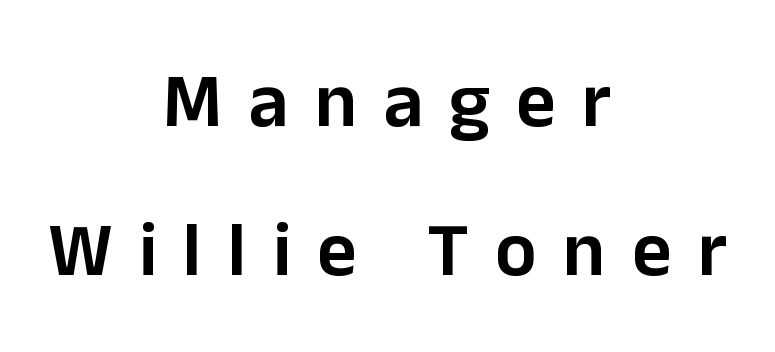
The gaps between neighbouring characters are conspicuously large. Do the characters align in a grid? No, the font is proportional. Examine the stroke ends and you'll find no serifs. No word sits above an underline. In CSS terms this would be text-align: center.
